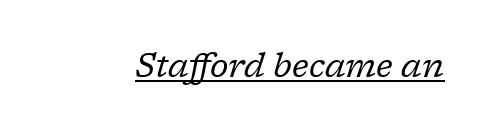
Q: Is the text bold? A: No.
Q: Is the text italic (slanted)? A: Yes, it leans right by about 17 degrees.
Q: Is the typeface a serif or a sans-serif typeface? A: Serif.
Q: Is the text underlined? A: Yes.
Q: Is the spacing between letters normal or unusually wide? A: Normal.
Q: Width (condensed, normal, or wide)? A: Normal.
Q: Stroke contrast? A: Low.
Q: x-height? A: Medium.
Q: Monospaced? A: No.
